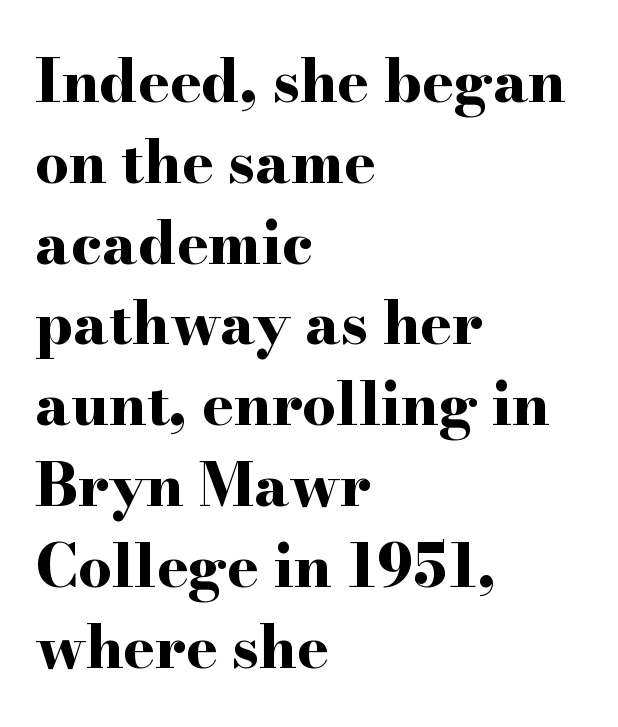
Q: Is the text bold? A: Yes.
Q: Is the text italic (slanted)? A: No, it is upright.
Q: Is the typeface a serif or a sans-serif typeface? A: Serif.
Q: Is the text underlined? A: No.
Q: How is the paragraph aligned? A: Left-aligned.
Q: Is the spacing between letters normal or unusually wide? A: Normal.
Q: Is the spacing between lines tight, normal or loose? A: Normal.
Q: Width (condensed, normal, or wide)? A: Wide.
Q: Stroke contrast? A: High.
Q: x-height? A: Small.
Q: Monospaced? A: No.
